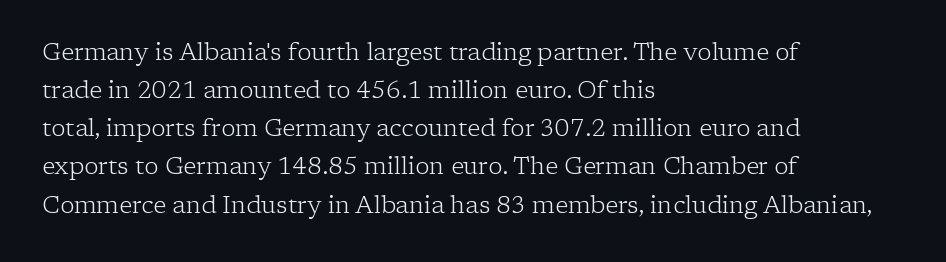
Q: Is the text bold? A: No.
Q: Is the text italic (slanted)? A: No, it is upright.
Q: Is the text underlined? A: No.
Q: How is the paragraph aligned? A: Left-aligned.
Q: Is the spacing between letters normal or unusually wide? A: Normal.
Q: Is the spacing between lines tight, normal or loose? A: Normal.
